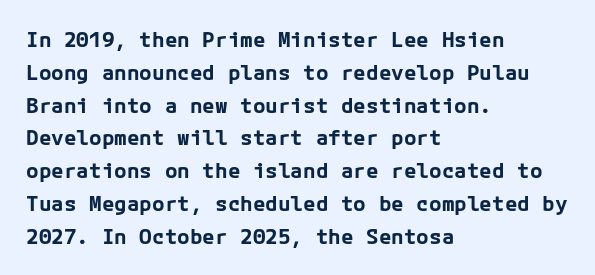
Q: Is the text bold? A: Yes.
Q: Is the text italic (slanted)? A: No, it is upright.
Q: Is the text underlined? A: No.
Q: How is the paragraph aligned? A: Left-aligned.
Q: Is the spacing between letters normal or unusually wide? A: Normal.
Q: Is the spacing between lines tight, normal or loose? A: Normal.
